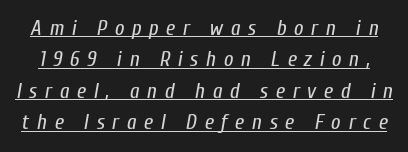
{"italic": "yes", "lean": "right", "slant_degrees": 10, "bold": "no", "underline": "yes", "line_spacing": "normal", "line_spacing_ratio": 1.5, "letter_spacing": "wide", "letter_spacing_em": 0.36, "glyph_px": 21}
